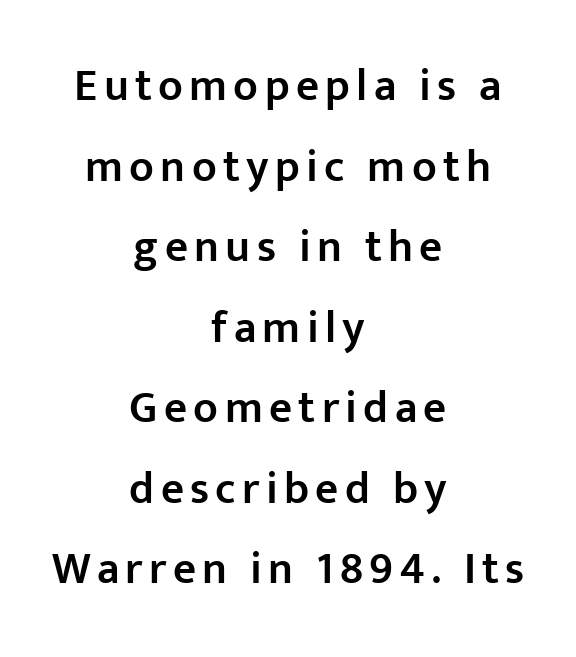
The image shows 45 px semibold sans-serif type, upright; set centered, line spacing 1.79x, not underlined; low stroke contrast and a medium x-height.
